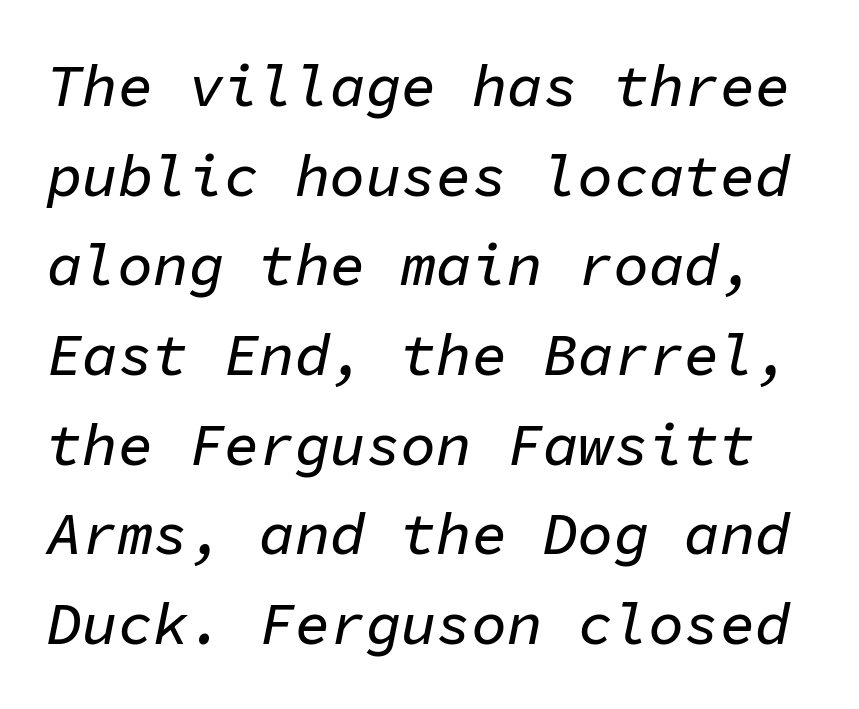
Q: Is the text italic (slanted)? A: Yes, it leans right by about 11 degrees.
Q: Is the text underlined? A: No.
Q: Is the spacing between letters normal or unusually wide? A: Normal.
Q: Is the spacing between lines tight, normal or loose? A: Normal.
Q: Width (condensed, normal, or wide)? A: Normal.
Q: Stroke contrast? A: Low.
Q: x-height? A: Medium.
Q: Monospaced? A: Yes.
